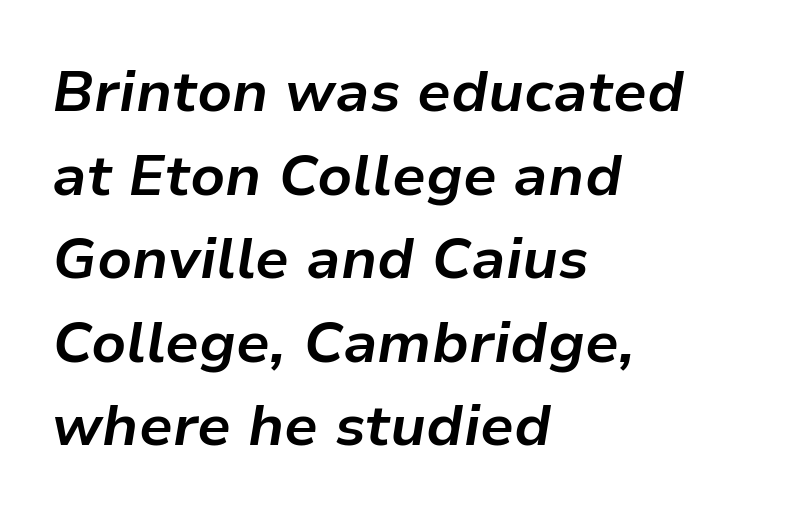
{"italic": "yes", "lean": "right", "slant_degrees": 9, "bold": "yes", "weight": "bold", "width": "normal", "stroke_contrast": "low", "x_height": "medium", "monospaced": "no", "underline": "no", "align": "left", "line_spacing": "normal", "line_spacing_ratio": 1.44, "letter_spacing": "normal", "letter_spacing_em": 0.0, "glyph_px": 58}
